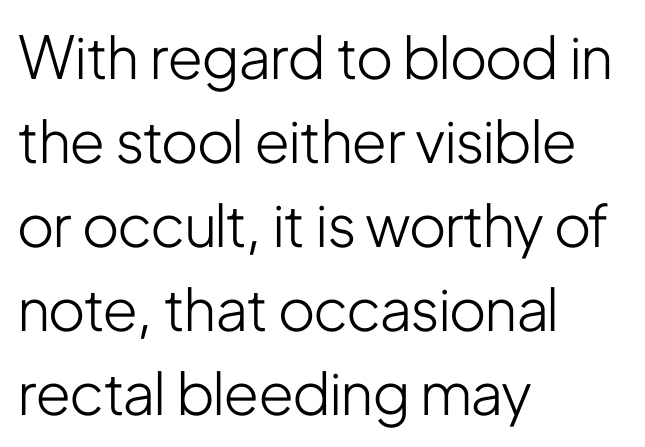
Q: Is the text bold? A: No.
Q: Is the text italic (slanted)? A: No, it is upright.
Q: Is the typeface a serif or a sans-serif typeface? A: Sans-serif.
Q: Is the text underlined? A: No.
Q: How is the paragraph aligned? A: Left-aligned.
Q: Is the spacing between letters normal or unusually wide? A: Normal.
Q: Is the spacing between lines tight, normal or loose? A: Normal.
Q: Width (condensed, normal, or wide)? A: Condensed.
Q: Stroke contrast? A: Low.
Q: x-height? A: Medium.
Q: Monospaced? A: No.
